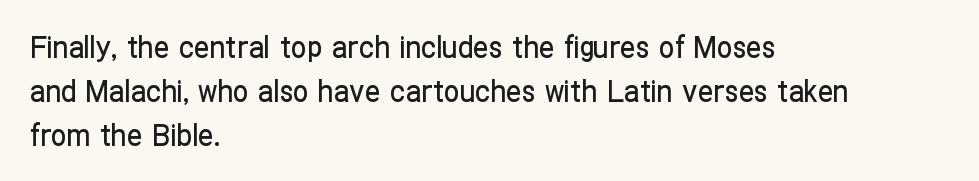
The rendering shows plain stroke endings on the letterforms — a sans-serif design. If you drew a line through each stem, it would be perfectly vertical. Here the designer chose a conventional face with non-uniform glyph widths. The lines sit at an ordinary, default distance from one another.
